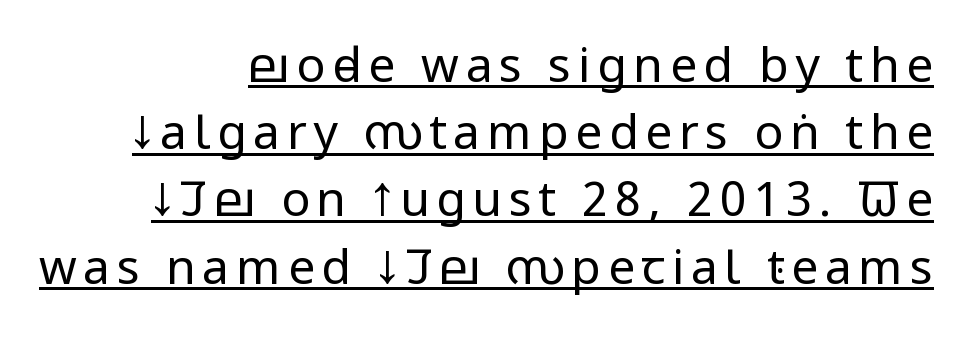
{"serif": "no", "italic": "no", "bold": "no", "weight": "regular", "width": "condensed", "stroke_contrast": "low", "x_height": "large", "monospaced": "no", "underline": "yes", "align": "right", "line_spacing": "normal", "line_spacing_ratio": 1.4, "glyph_px": 48}
